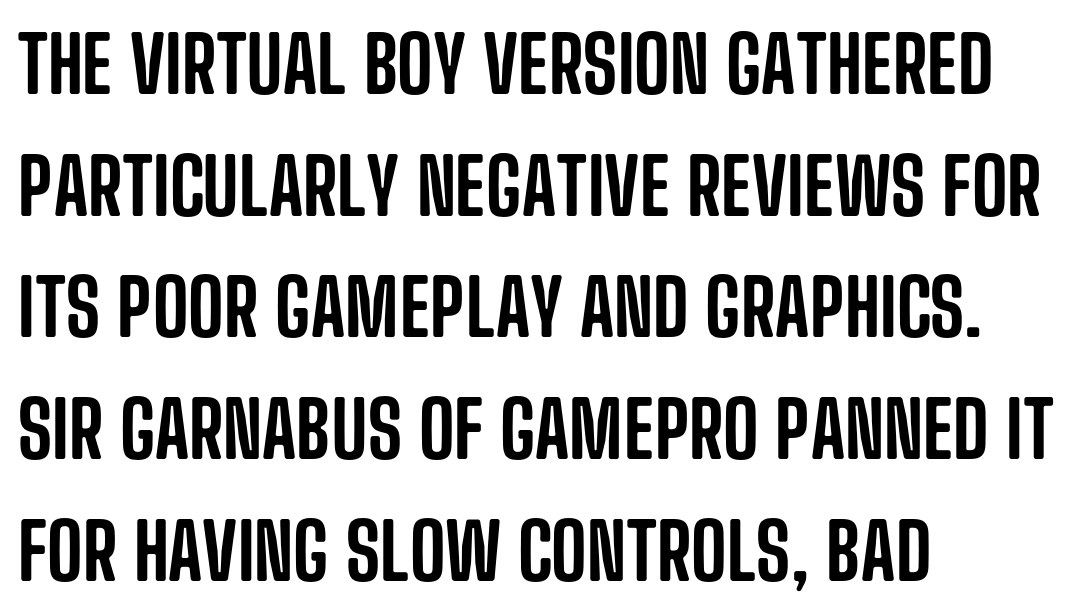
Just letters on the line, the space beneath them empty. Default kerning and tracking; the words read as compact shapes. The lettering holds an erect, upright posture throughout. Horizontal bands of white between lines are of average thickness. Font category for this specimen: sans-serif.
